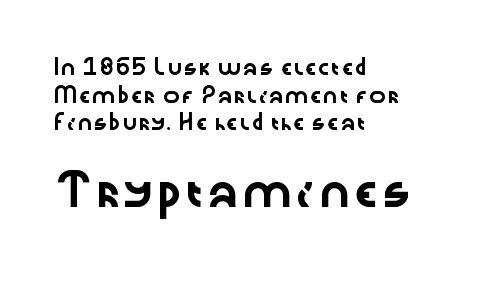
Q: Is the text italic (slanted)? A: No, it is upright.
Q: Is the typeface a serif or a sans-serif typeface? A: Sans-serif.
Q: Is the text underlined? A: No.
Q: How is the paragraph aligned? A: Left-aligned.
Q: Is the spacing between letters normal or unusually wide? A: Normal.
Q: Is the spacing between lines tight, normal or loose? A: Loose.
Q: Which block of text is set in a larger size, the first (top) or the second (bottom)? A: The second (bottom) one.
Q: Width (condensed, normal, or wide)? A: Wide.
Q: Stroke contrast? A: Low.
Q: x-height? A: Medium.
Q: Monospaced? A: No.
